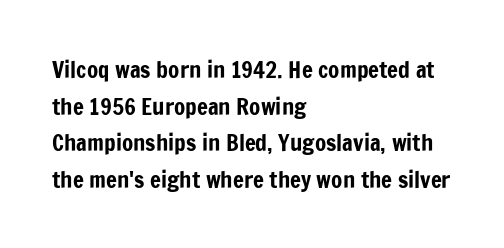
Rendered with straight, roman letterforms. Notice how the passage keeps a crisp vertical edge on the left only. A typesetter would call this leading conventional body-copy spacing. Is the letter spacing exaggerated? No — it looks like the ordinary default.
